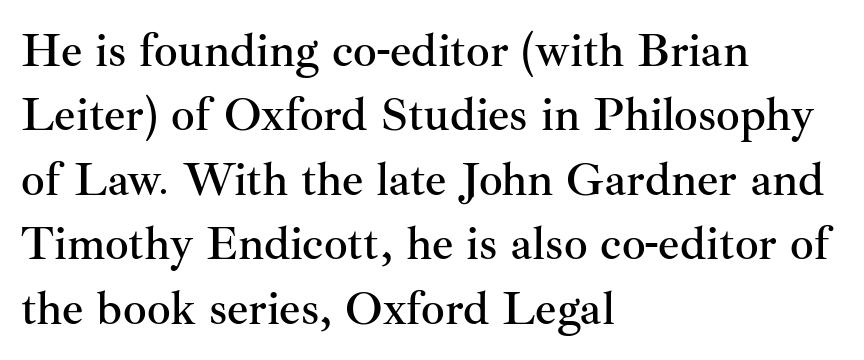
{"serif": "yes", "italic": "no", "width": "normal", "stroke_contrast": "medium", "x_height": "small", "monospaced": "no", "underline": "no", "align": "left", "line_spacing": "normal", "line_spacing_ratio": 1.37, "letter_spacing": "normal", "letter_spacing_em": 0.0, "glyph_px": 47}
